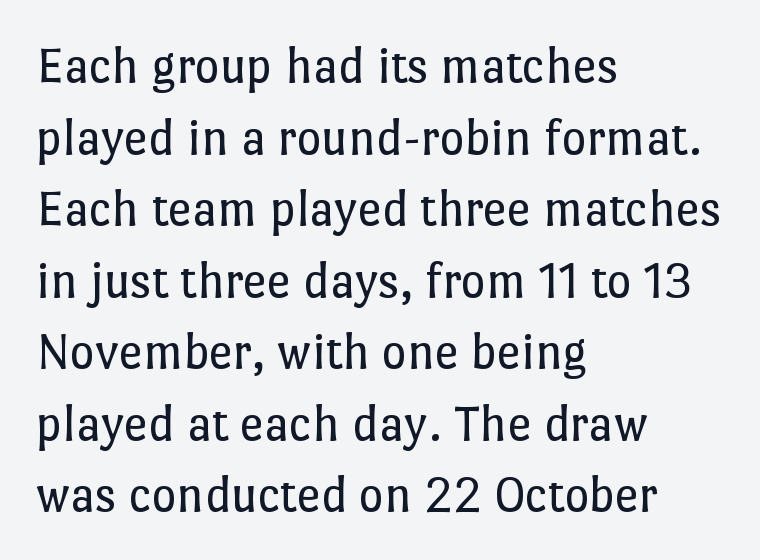
Left-aligned paragraph, ragged on the right. Honestly, the row spacing looks completely unremarkable. Every stem runs plumb, perpendicular to the baseline. The characters are drawn with everyday or finer stroke widths.
